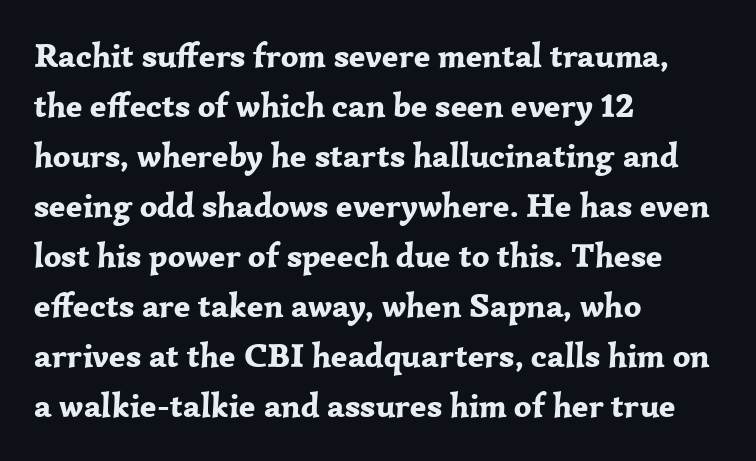
Q: Is the text bold? A: Yes.
Q: Is the text italic (slanted)? A: No, it is upright.
Q: Is the typeface a serif or a sans-serif typeface? A: Serif.
Q: Is the text underlined? A: No.
Q: How is the paragraph aligned? A: Left-aligned.
Q: Is the spacing between letters normal or unusually wide? A: Normal.
Q: Is the spacing between lines tight, normal or loose? A: Normal.
Q: Width (condensed, normal, or wide)? A: Normal.
Q: Stroke contrast? A: Low.
Q: x-height? A: Medium.
Q: Monospaced? A: No.
